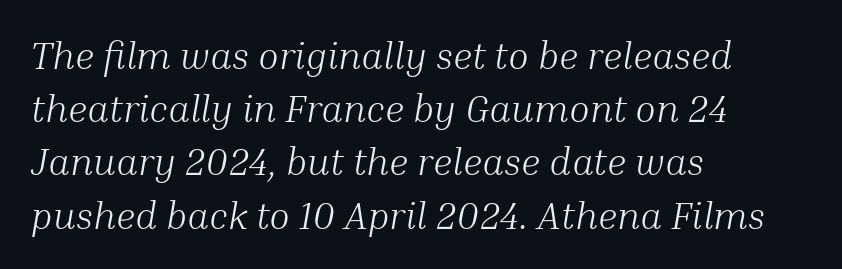
Yep, those are serifs on the letters. Think of a printed novel: that variable character pitch is what you see here. Designer's note — italics engaged. Lines of text with bare space underneath.
